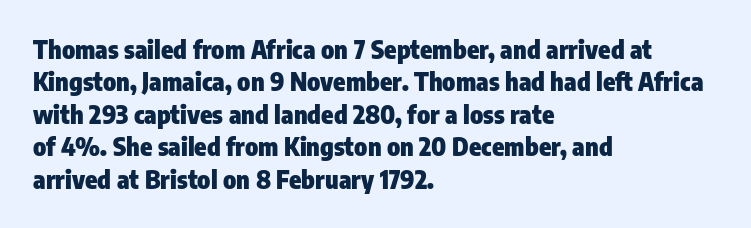
The image shows 25 px bold type, upright; set left-aligned, normal line spacing (1.3x), normal letter spacing, not underlined.
